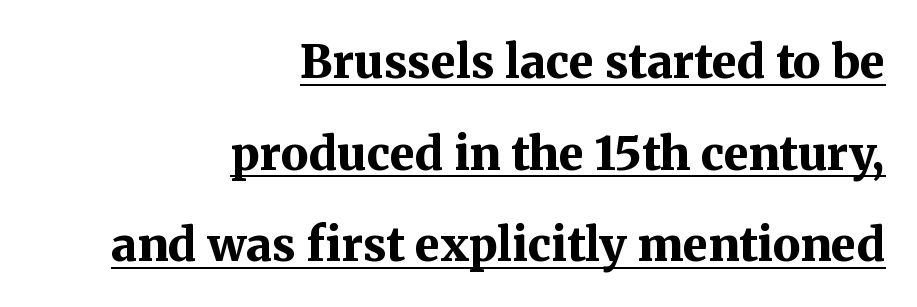
Q: Is the text bold? A: Yes.
Q: Is the text italic (slanted)? A: No, it is upright.
Q: Is the typeface a serif or a sans-serif typeface? A: Serif.
Q: Is the text underlined? A: Yes.
Q: How is the paragraph aligned? A: Right-aligned.
Q: Is the spacing between letters normal or unusually wide? A: Normal.
Q: Is the spacing between lines tight, normal or loose? A: Loose.
Q: Width (condensed, normal, or wide)? A: Normal.
Q: Stroke contrast? A: Medium.
Q: x-height? A: Medium.
Q: Monospaced? A: No.
